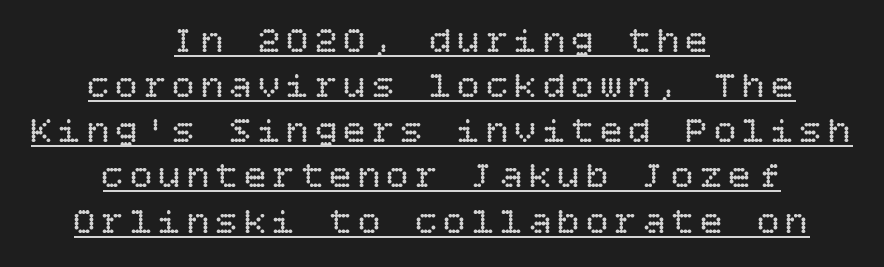
{"italic": "no", "bold": "no", "weight": "regular", "width": "normal", "stroke_contrast": "low", "x_height": "large", "underline": "yes", "align": "center", "line_spacing_ratio": 1.22, "glyph_px": 37}
